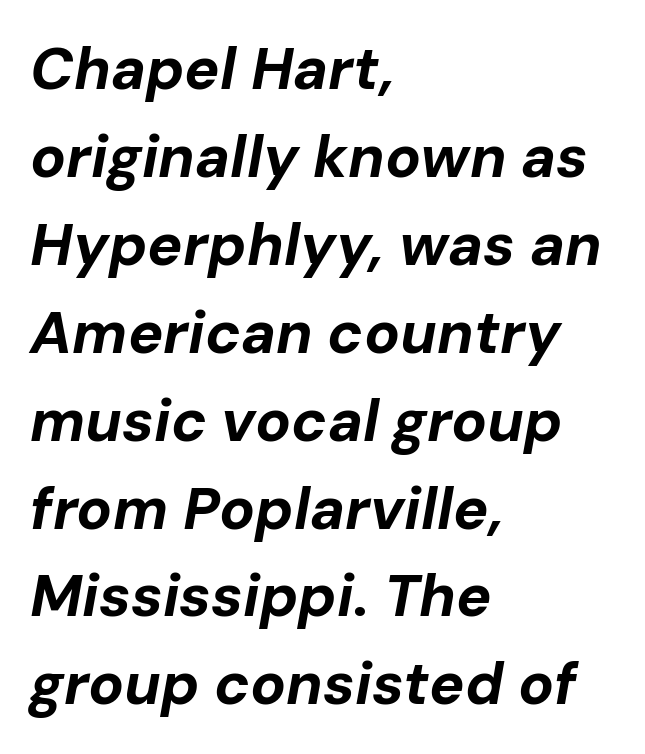
The face used here is proportionally spaced, like ordinary book or web type. Does the leading feel generous? No, just average. Posture: slanted. Letters rest on an invisible, unmarked baseline. How heavy is the stroke? Heavy — this is a bold.
